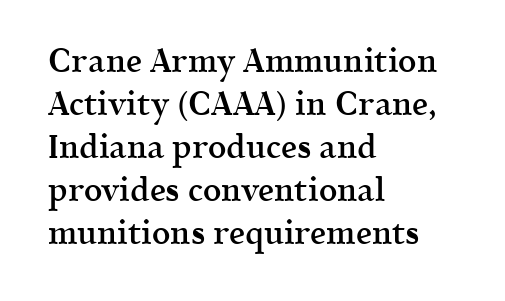
{"serif": "yes", "italic": "no", "bold": "semi", "weight": "semibold", "width": "normal", "x_height": "medium", "monospaced": "no", "underline": "no", "align": "left", "line_spacing": "normal", "line_spacing_ratio": 1.34, "letter_spacing": "normal", "letter_spacing_em": 0.0, "glyph_px": 32}
